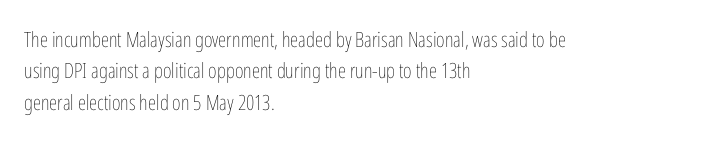
{"italic": "no", "bold": "no", "underline": "no", "align": "left", "line_spacing": "normal", "line_spacing_ratio": 1.49, "letter_spacing": "normal", "letter_spacing_em": 0.0, "glyph_px": 21}
